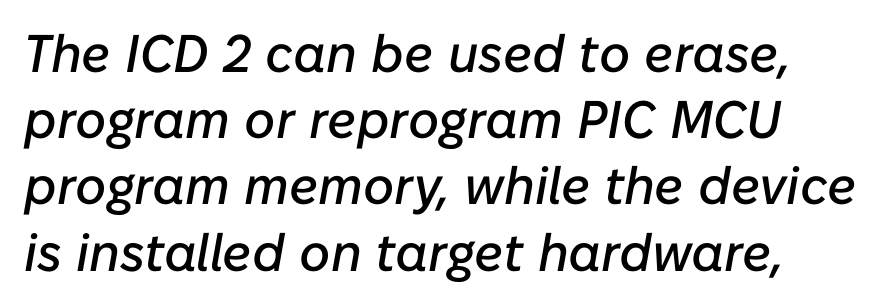
{"italic": "yes", "lean": "right", "slant_degrees": 10, "width": "normal", "stroke_contrast": "low", "x_height": "medium", "monospaced": "no", "underline": "no", "align": "left", "line_spacing": "normal", "line_spacing_ratio": 1.25, "letter_spacing": "normal", "letter_spacing_em": 0.0, "glyph_px": 53}
